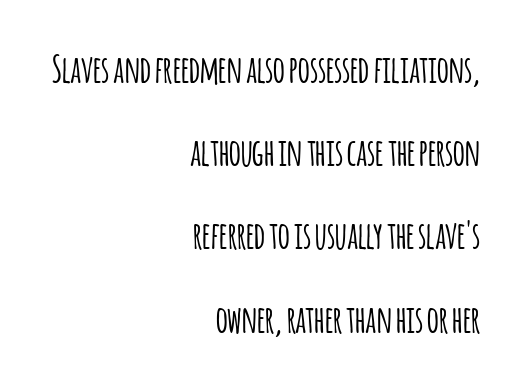
The glyphs are unaccompanied by any horizontal stroke below them. Honestly, the rows look like they've been pulled way apart. How are the letters spaced? Ordinarily, with no added tracking. Character widths vary here, with narrow letters taking less room than wide ones. The font family rendered here belongs to the sans-serif group.
